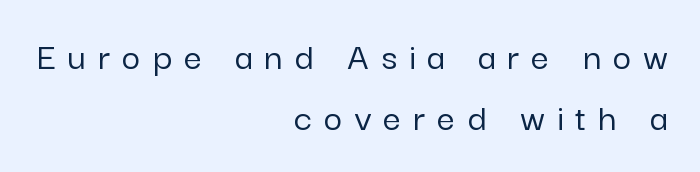
The image shows 40 px sans-serif type, upright; set right-aligned, normal line spacing (1.52x), unusually wide letter spacing (+0.3 em), not underlined; low stroke contrast and a medium x-height.
